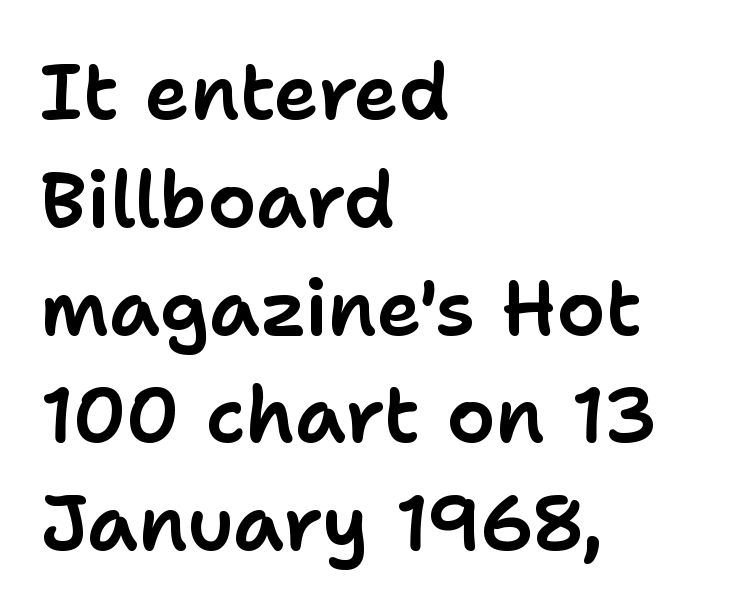
The space between consecutive lines is moderate. The passage shown is not underscored anywhere. The face used here is a sans, in the tradition of grotesques and geometrics. Observe the ordinary spacing: letters are neighbours, not strangers. The lettering stays uniformly vertical, giving the passage a roman look.
